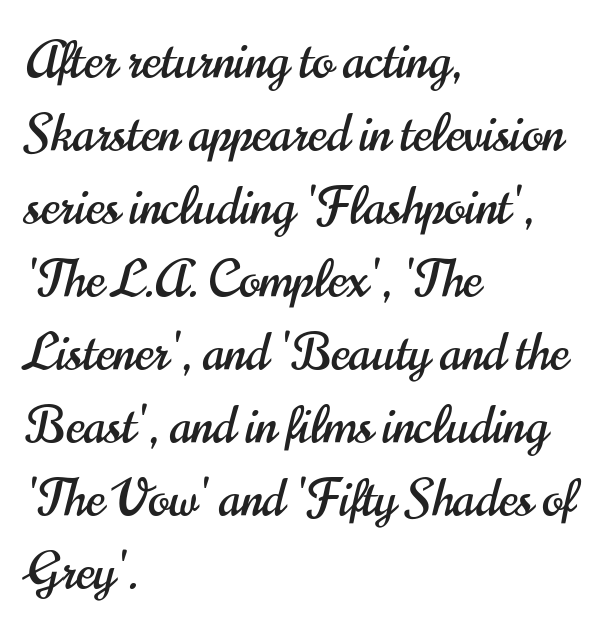
The image shows 50 px condensed sans-serif type; set left-aligned, normal line spacing (1.46x), normal letter spacing, not underlined; high stroke contrast and a small x-height.
